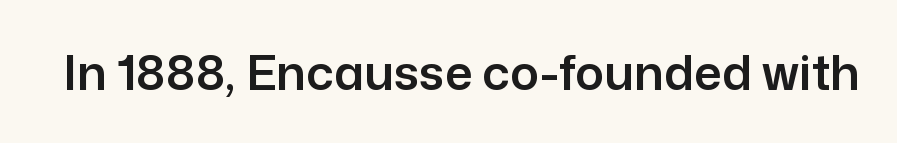
The image shows 48 px sans-serif type, upright; set normal letter spacing, not underlined; low stroke contrast and a medium x-height.
